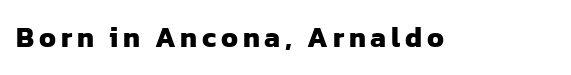
Q: Is the text bold? A: Yes.
Q: Is the typeface a serif or a sans-serif typeface? A: Sans-serif.
Q: Is the text underlined? A: No.
Q: Width (condensed, normal, or wide)? A: Normal.
Q: Stroke contrast? A: Low.
Q: x-height? A: Medium.
Q: Monospaced? A: No.
